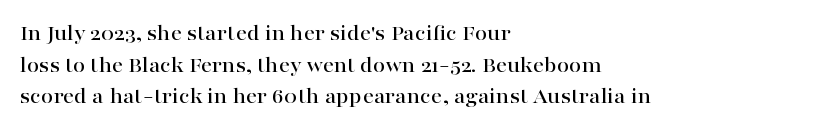
{"italic": "no", "underline": "no", "align": "left", "line_spacing": "normal", "line_spacing_ratio": 1.44, "letter_spacing": "normal", "letter_spacing_em": 0.0, "glyph_px": 22}
